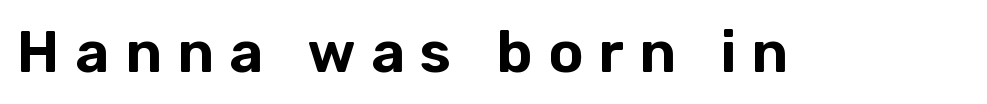
Q: Is the text italic (slanted)? A: No, it is upright.
Q: Is the typeface a serif or a sans-serif typeface? A: Sans-serif.
Q: Is the text underlined? A: No.
Q: Is the spacing between letters normal or unusually wide? A: Unusually wide.
Q: Width (condensed, normal, or wide)? A: Normal.
Q: Stroke contrast? A: Low.
Q: x-height? A: Medium.
Q: Monospaced? A: No.
